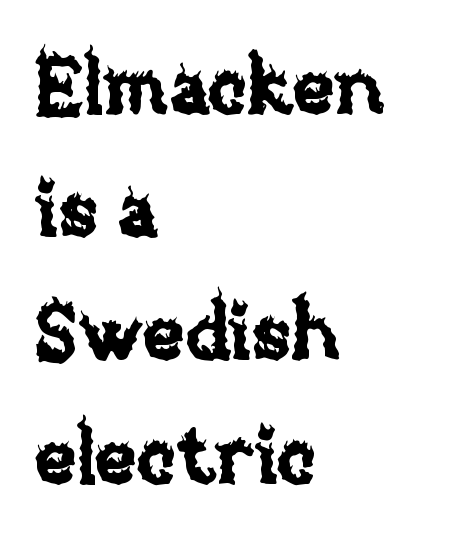
{"italic": "no", "width": "normal", "stroke_contrast": "low", "x_height": "large", "monospaced": "no", "underline": "no", "align": "left", "line_spacing": "normal", "line_spacing_ratio": 1.54, "letter_spacing": "normal", "letter_spacing_em": 0.0, "glyph_px": 80}
